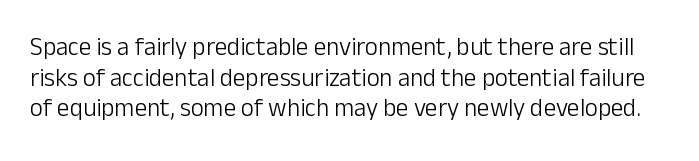
The image shows 25 px text type, upright; set line spacing 1.23x, normal letter spacing, not underlined.
